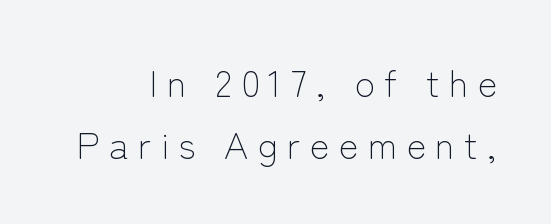
{"serif": "no", "italic": "no", "bold": "no", "weight": "light", "width": "normal", "stroke_contrast": "low", "x_height": "medium", "monospaced": "no", "underline": "no", "align": "right", "line_spacing": "normal", "line_spacing_ratio": 1.67, "letter_spacing": "wide", "letter_spacing_em": 0.25, "glyph_px": 37}
